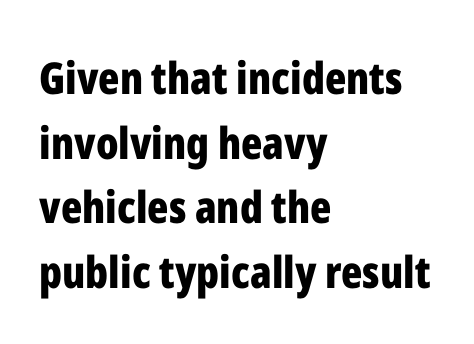
The image shows 44 px bold, condensed sans-serif type, upright; set left-aligned, normal line spacing (1.47x), normal letter spacing, not underlined; low stroke contrast and a medium x-height.
